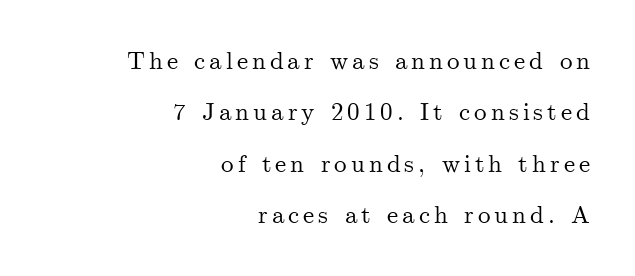
Q: Is the text italic (slanted)? A: No, it is upright.
Q: Is the text underlined? A: No.
Q: How is the paragraph aligned? A: Right-aligned.
Q: Is the spacing between lines tight, normal or loose? A: Loose.
